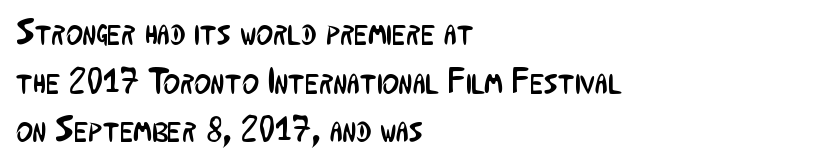
Q: Is the text bold? A: No.
Q: Is the text italic (slanted)? A: No, it is upright.
Q: Is the typeface a serif or a sans-serif typeface? A: Sans-serif.
Q: Is the text underlined? A: No.
Q: How is the paragraph aligned? A: Left-aligned.
Q: Is the spacing between letters normal or unusually wide? A: Normal.
Q: Is the spacing between lines tight, normal or loose? A: Normal.
Q: Width (condensed, normal, or wide)? A: Condensed.
Q: Stroke contrast? A: Low.
Q: x-height? A: Medium.
Q: Monospaced? A: No.
